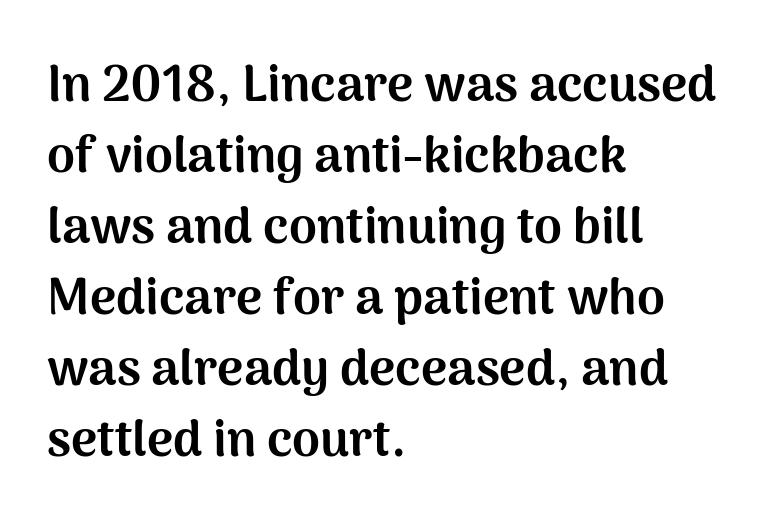
The image shows 50 px bold sans-serif type, upright; set left-aligned, normal line spacing (1.42x), normal letter spacing, not underlined; medium stroke contrast and a medium x-height.
